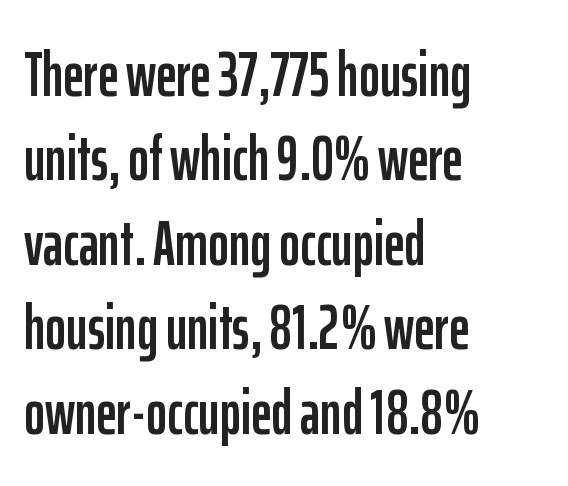
The specimen omits any rule beneath the text block's lines. One glance says typical: line gaps are just what's usual. Caption: standard tracking, unaltered. Each letter's strokes conclude bluntly, with no projecting serifs.
